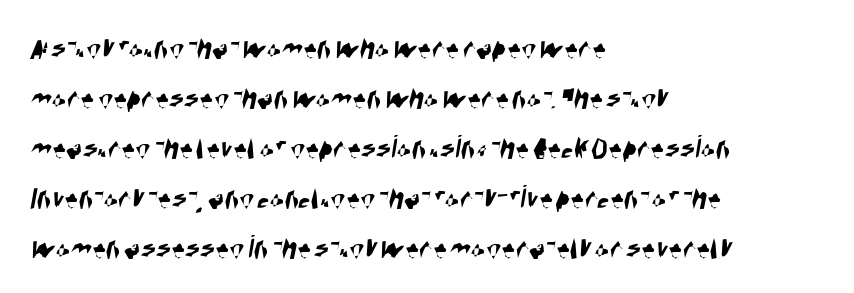
Q: Is the typeface a serif or a sans-serif typeface? A: Sans-serif.
Q: Is the text underlined? A: No.
Q: How is the paragraph aligned? A: Left-aligned.
Q: Is the spacing between letters normal or unusually wide? A: Normal.
Q: Is the spacing between lines tight, normal or loose? A: Normal.
Q: Width (condensed, normal, or wide)? A: Condensed.
Q: Stroke contrast? A: High.
Q: x-height? A: Large.
Q: Monospaced? A: No.
